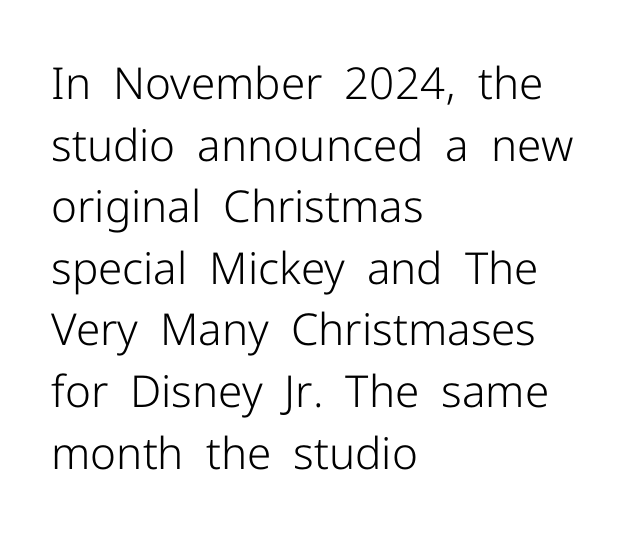
Q: Is the text bold? A: No.
Q: Is the text italic (slanted)? A: No, it is upright.
Q: Is the typeface a serif or a sans-serif typeface? A: Sans-serif.
Q: Is the text underlined? A: No.
Q: How is the paragraph aligned? A: Left-aligned.
Q: Is the spacing between letters normal or unusually wide? A: Normal.
Q: Is the spacing between lines tight, normal or loose? A: Normal.
Q: Width (condensed, normal, or wide)? A: Normal.
Q: Stroke contrast? A: Low.
Q: x-height? A: Medium.
Q: Monospaced? A: No.
